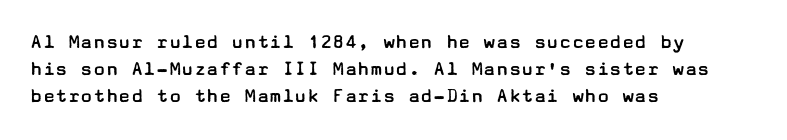
Q: Is the text bold? A: No.
Q: Is the text italic (slanted)? A: No, it is upright.
Q: Is the text underlined? A: No.
Q: How is the paragraph aligned? A: Left-aligned.
Q: Is the spacing between letters normal or unusually wide? A: Normal.
Q: Is the spacing between lines tight, normal or loose? A: Normal.
